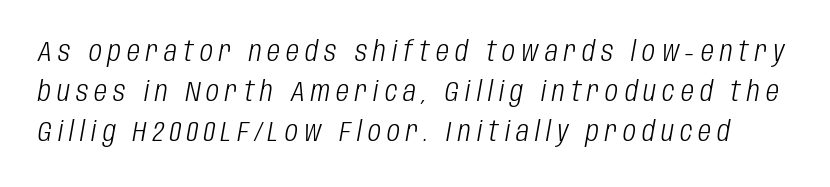
The face used here is rendered with a markedly widened letterfit. Leading: standard. The glyphs are unaccompanied by any horizontal stroke below them. On a weight scale, this lands at 450 or below. Do the characters align in a grid? No, the font is proportional. The rendering applies a slant to the glyphs.
